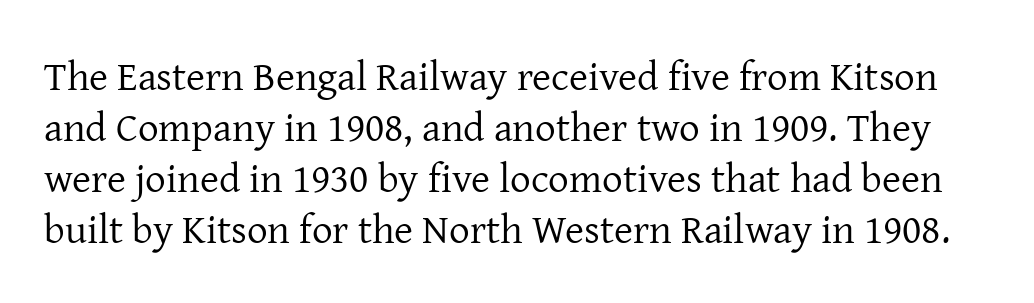
The typesetting does not lean heavy: it is not bold. Here the designer chose a conventional face with non-uniform glyph widths. Style check: upright. The face used here is rendered with its standard letterfit. The passage shown is typeset with a serif family. Descender tails drop into unmarked territory.
